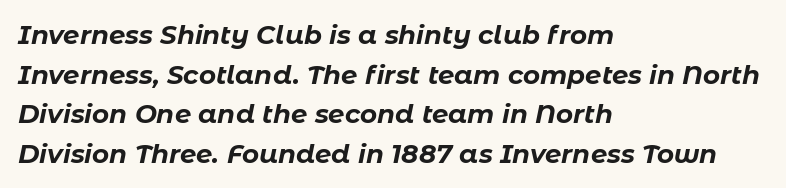
{"italic": "yes", "lean": "right", "slant_degrees": 11, "bold": "yes", "underline": "no", "align": "left", "line_spacing": "normal", "line_spacing_ratio": 1.52, "letter_spacing": "normal", "letter_spacing_em": 0.0, "glyph_px": 26}
